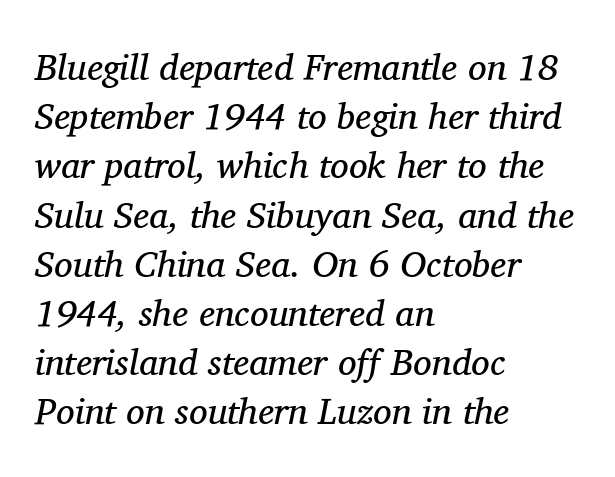
Q: Is the text bold? A: No.
Q: Is the text italic (slanted)? A: Yes, it leans right by about 11 degrees.
Q: Is the typeface a serif or a sans-serif typeface? A: Serif.
Q: Is the text underlined? A: No.
Q: How is the paragraph aligned? A: Left-aligned.
Q: Is the spacing between letters normal or unusually wide? A: Normal.
Q: Is the spacing between lines tight, normal or loose? A: Normal.
Q: Width (condensed, normal, or wide)? A: Normal.
Q: Stroke contrast? A: Medium.
Q: x-height? A: Medium.
Q: Monospaced? A: No.
